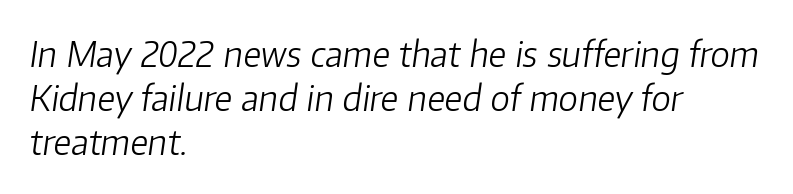
The image shows 35 px light type, italic (leaning right); set left-aligned, normal line spacing (1.26x), normal letter spacing, not underlined; low stroke contrast and a medium x-height.
